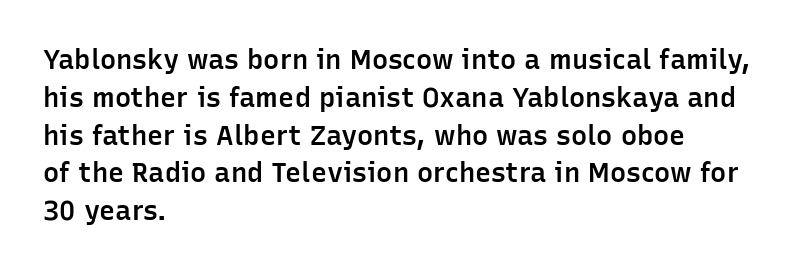
{"italic": "no", "bold": "semi", "underline": "no", "align": "left", "line_spacing": "normal", "line_spacing_ratio": 1.4, "letter_spacing": "normal", "letter_spacing_em": 0.0, "glyph_px": 27}
